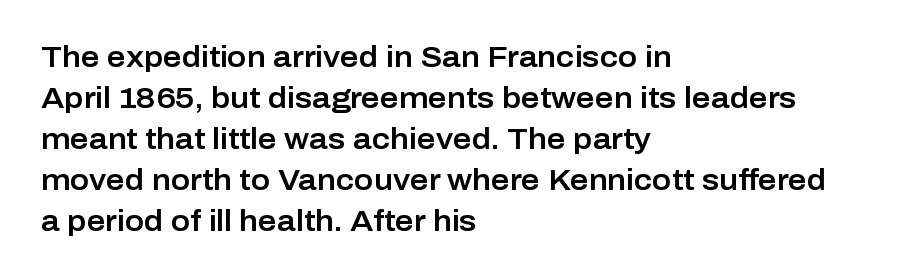
A bare baseline throughout the passage. The block of text has a typical density, with ordinary space between rows. Do the letters lean? They stand straight. The tracking reads as untouched default to a designer's eye.
